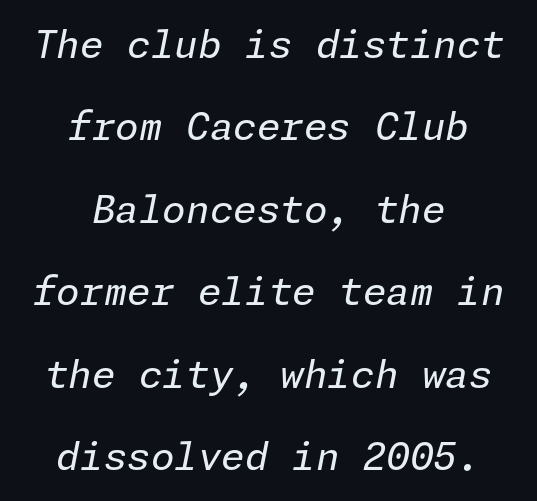
The image shows 38 px regular-weight type, italic (leaning right); set centered, loose line spacing (2.17x), normal letter spacing, not underlined; low stroke contrast and a medium x-height.
